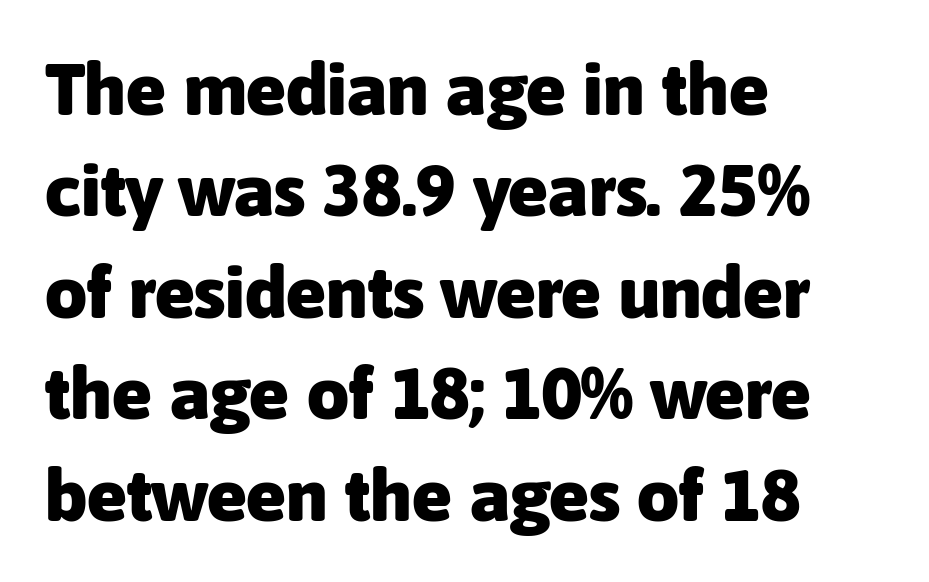
The image shows 74 px heavy sans-serif type, upright; set left-aligned, normal line spacing (1.37x), normal letter spacing, not underlined; low stroke contrast and a medium x-height.
